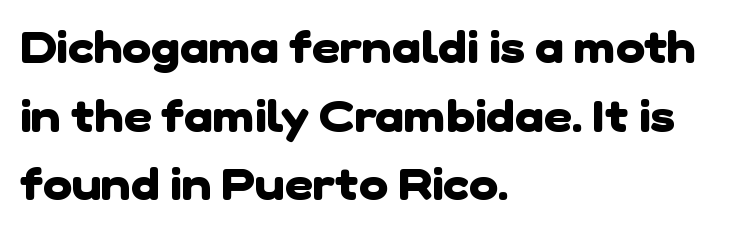
Q: Is the text bold? A: Yes.
Q: Is the typeface a serif or a sans-serif typeface? A: Sans-serif.
Q: Is the text underlined? A: No.
Q: How is the paragraph aligned? A: Left-aligned.
Q: Is the spacing between letters normal or unusually wide? A: Normal.
Q: Is the spacing between lines tight, normal or loose? A: Normal.
Q: Width (condensed, normal, or wide)? A: Normal.
Q: Stroke contrast? A: Low.
Q: x-height? A: Medium.
Q: Monospaced? A: No.
